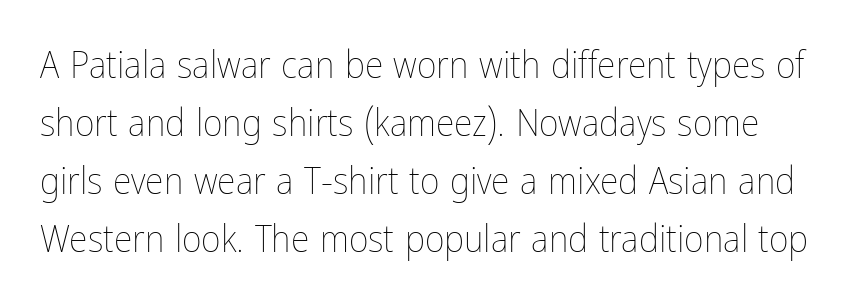
The font is comparable to plain body text, perhaps lighter. These lines were composed using upright roman letters. These lines are rendered in a variable-pitch font. The space directly below the letters is spotless. The passage shown stacks its lines at a standard gap.
